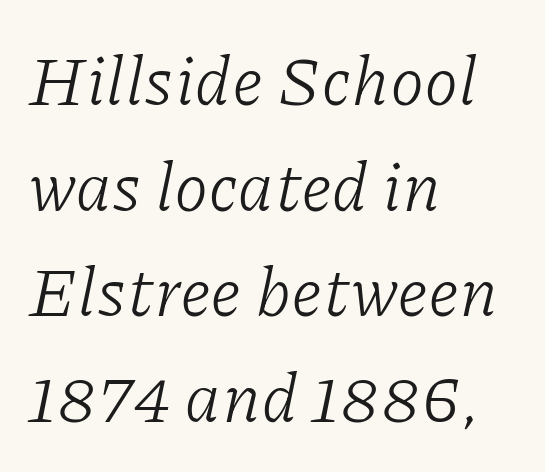
The image shows 69 px light serif type, italic (leaning right); set left-aligned, normal line spacing (1.53x), normal letter spacing, not underlined; low stroke contrast and a medium x-height.
